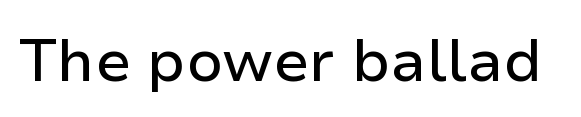
Q: Is the text italic (slanted)? A: No, it is upright.
Q: Is the typeface a serif or a sans-serif typeface? A: Sans-serif.
Q: Is the text underlined? A: No.
Q: Is the spacing between letters normal or unusually wide? A: Normal.
Q: Width (condensed, normal, or wide)? A: Normal.
Q: Stroke contrast? A: Low.
Q: x-height? A: Medium.
Q: Monospaced? A: No.
